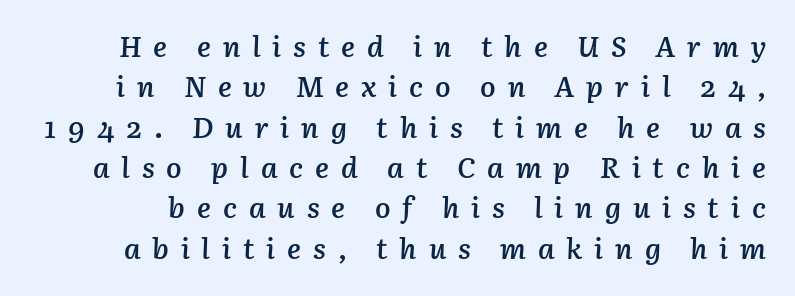
Q: Is the text bold? A: Semi-bold.
Q: Is the text italic (slanted)? A: Yes, it leans right by about 3 degrees.
Q: Is the text underlined? A: No.
Q: Is the spacing between letters normal or unusually wide? A: Unusually wide.
Q: Is the spacing between lines tight, normal or loose? A: Normal.
Q: Width (condensed, normal, or wide)? A: Normal.
Q: Stroke contrast? A: Low.
Q: x-height? A: Medium.
Q: Monospaced? A: No.
